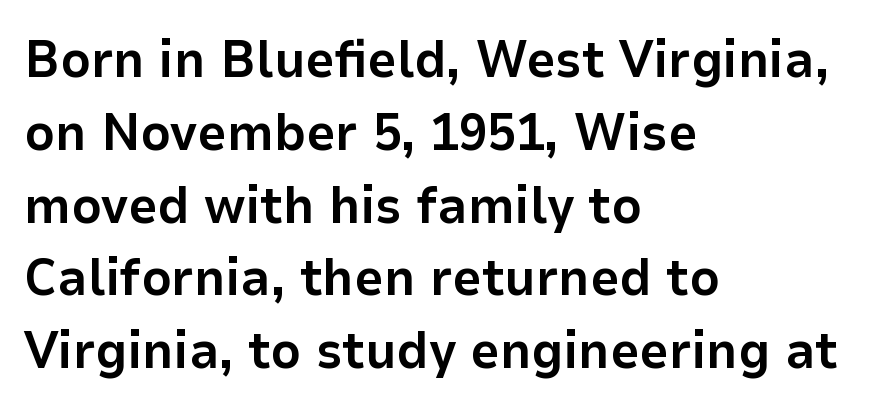
Q: Is the text bold? A: Yes.
Q: Is the text italic (slanted)? A: No, it is upright.
Q: Is the typeface a serif or a sans-serif typeface? A: Sans-serif.
Q: Is the text underlined? A: No.
Q: How is the paragraph aligned? A: Left-aligned.
Q: Is the spacing between letters normal or unusually wide? A: Normal.
Q: Is the spacing between lines tight, normal or loose? A: Normal.
Q: Width (condensed, normal, or wide)? A: Normal.
Q: Stroke contrast? A: Low.
Q: x-height? A: Medium.
Q: Monospaced? A: No.
